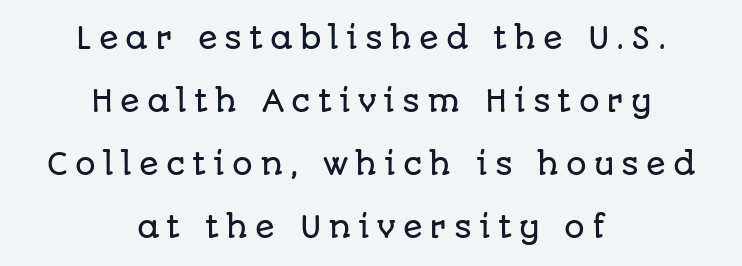
Reading down the column, the eye jumps a long way to each next line. These lines are composed in type without serifs. This sample is center-justified, so both line endings float freely. Does extra space separate the letters? Yes, quite a lot of it. The passage shown is typed in a proportional face where columns would drift. This is the regular roman posture of the typeface.
